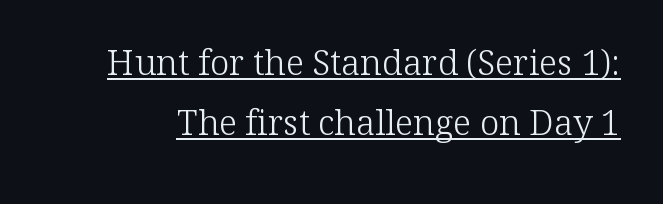
{"serif": "yes", "italic": "no", "bold": "no", "weight": "light", "width": "normal", "stroke_contrast": "low", "x_height": "medium", "monospaced": "no", "underline": "yes", "line_spacing_ratio": 1.72, "letter_spacing": "normal", "letter_spacing_em": 0.0, "glyph_px": 35}
